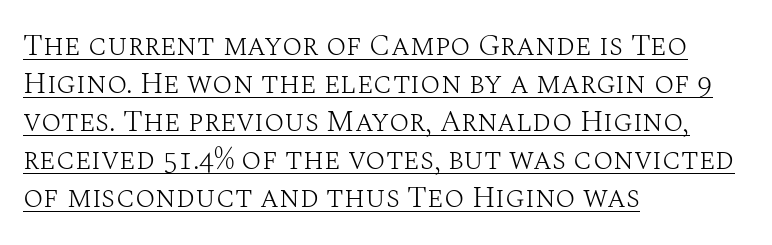
Glyph-to-glyph distance matches everyday printed text. The rendering shows small feet on the letterforms — a serif design. Does the leading feel generous? No, just average. Is there an underline? Yes — a line sits under the letters.
